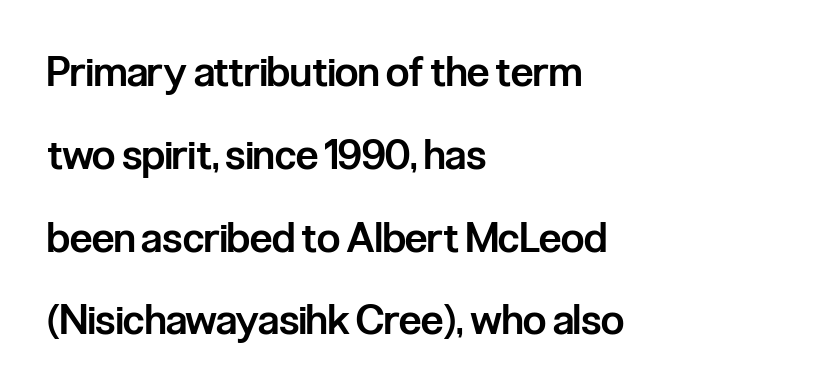
Q: Is the text bold? A: Semi-bold.
Q: Is the text italic (slanted)? A: No, it is upright.
Q: Is the typeface a serif or a sans-serif typeface? A: Sans-serif.
Q: Is the text underlined? A: No.
Q: How is the paragraph aligned? A: Left-aligned.
Q: Is the spacing between letters normal or unusually wide? A: Normal.
Q: Is the spacing between lines tight, normal or loose? A: Loose.
Q: Width (condensed, normal, or wide)? A: Condensed.
Q: Stroke contrast? A: Low.
Q: x-height? A: Medium.
Q: Monospaced? A: No.
